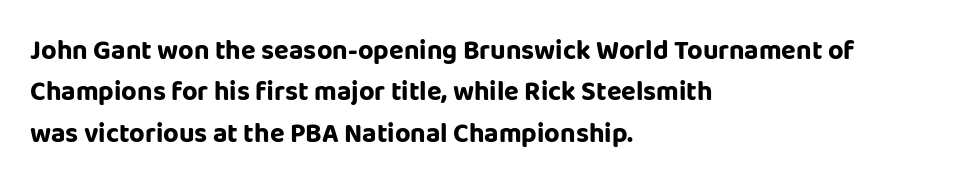
{"italic": "no", "bold": "yes", "underline": "no", "align": "left", "line_spacing": "normal", "line_spacing_ratio": 1.53, "letter_spacing": "normal", "letter_spacing_em": 0.0, "glyph_px": 27}
